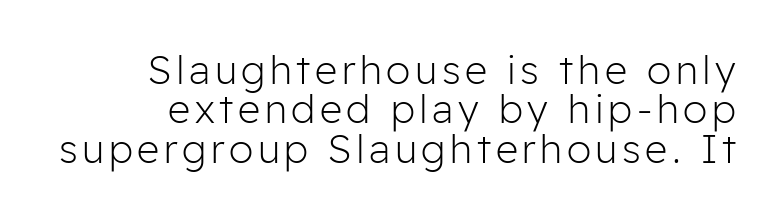
Quick note: underline off. This block would grow much taller if given ordinary leading; it's compressed now. Stems and bowls with no extra thickness — not bold. Classification — sans serif. This sample has the flowing, uneven cadence of proportional lettering.
